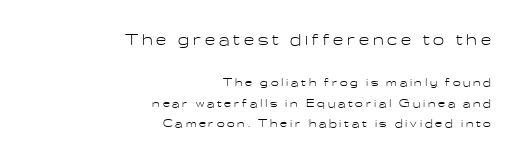
{"italic": "no", "bold": "no", "underline": "no", "align": "right", "line_spacing": "normal", "line_spacing_ratio": 1.46, "letter_spacing": "wide", "letter_spacing_em": 0.2, "larger_block": "first", "size_ratio": 1.43, "glyph_px": 20}
